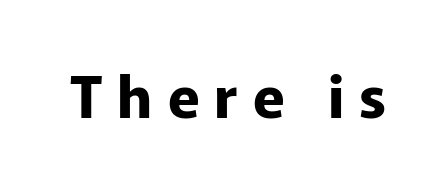
Classification — sans serif. Between one letter and the next there's a generous, obvious gap. The face used here is proportionally spaced, like ordinary book or web type. The specimen reads as upright at a glance.
